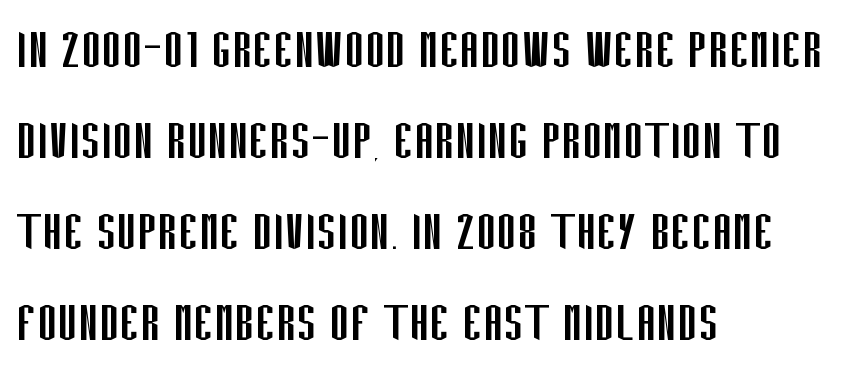
{"serif": "no", "italic": "no", "bold": "no", "weight": "regular", "width": "condensed", "stroke_contrast": "low", "x_height": "large", "monospaced": "no", "underline": "no", "align": "left", "line_spacing": "normal", "line_spacing_ratio": 1.49, "letter_spacing": "normal", "letter_spacing_em": 0.0, "glyph_px": 61}
